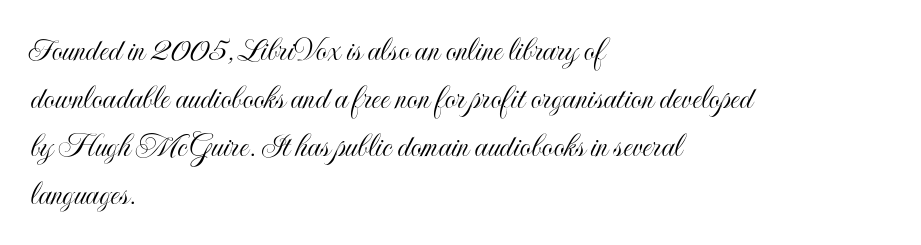
Q: Is the text italic (slanted)? A: Yes.
Q: Is the text underlined? A: No.
Q: How is the paragraph aligned? A: Left-aligned.
Q: Is the spacing between letters normal or unusually wide? A: Normal.
Q: Is the spacing between lines tight, normal or loose? A: Normal.
Q: Width (condensed, normal, or wide)? A: Condensed.
Q: x-height? A: Small.
Q: Monospaced? A: No.
